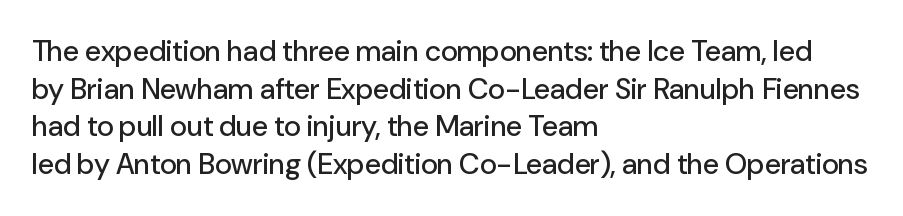
The image shows 29 px sans-serif type, upright; set left-aligned, normal line spacing (1.3x), normal letter spacing, not underlined; low stroke contrast and a medium x-height.
